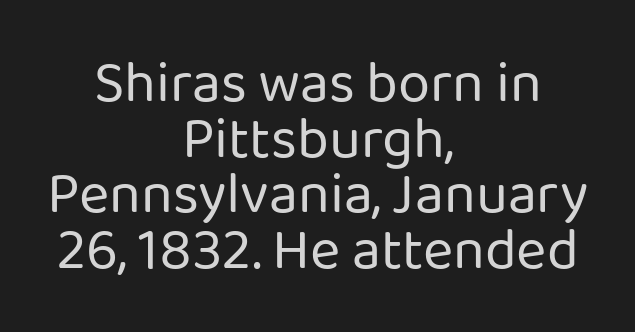
This block would grow much taller if given ordinary leading; it's compressed now. Serifs: no, the terminals of the letterforms are clean. A clean baseline with only descenders dipping below it. In terms of letterspacing, this is plain default setting. In CSS terms this would be text-align: center.
